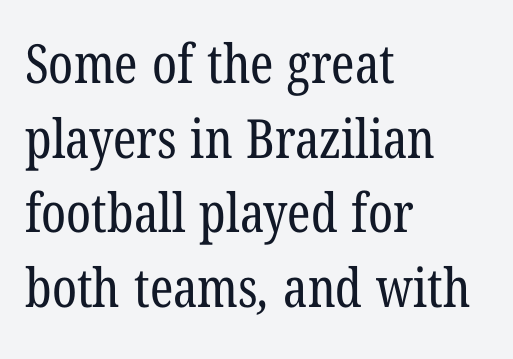
Q: Is the text bold? A: No.
Q: Is the typeface a serif or a sans-serif typeface? A: Serif.
Q: Is the text underlined? A: No.
Q: How is the paragraph aligned? A: Left-aligned.
Q: Is the spacing between letters normal or unusually wide? A: Normal.
Q: Is the spacing between lines tight, normal or loose? A: Normal.
Q: Width (condensed, normal, or wide)? A: Condensed.
Q: Stroke contrast? A: Low.
Q: x-height? A: Medium.
Q: Monospaced? A: No.
